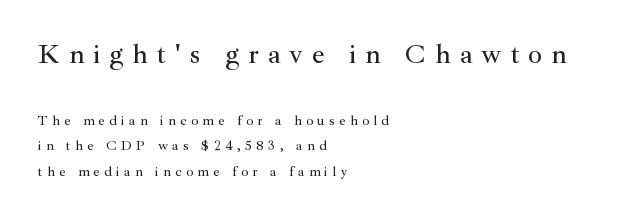
Proportional: the letters do not fall into vertical columns. You can tell from the footed stems that serif type was used. Top chunk: large. Bottom chunk: small. The passage is arranged the way most books set body copy — flush left. Short note: letters widely spaced.
